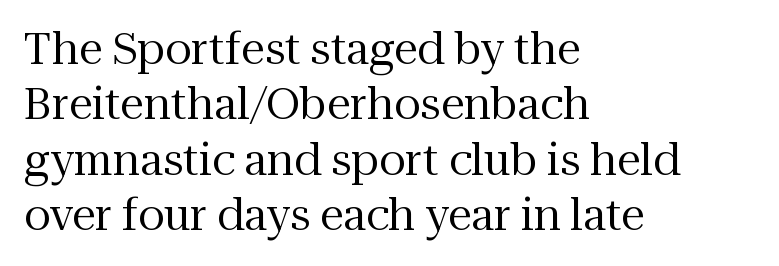
{"serif": "yes", "italic": "no", "bold": "no", "weight": "regular", "width": "normal", "stroke_contrast": "medium", "x_height": "medium", "monospaced": "no", "underline": "no", "align": "left", "line_spacing": "normal", "line_spacing_ratio": 1.29, "letter_spacing": "normal", "letter_spacing_em": 0.0, "glyph_px": 43}
